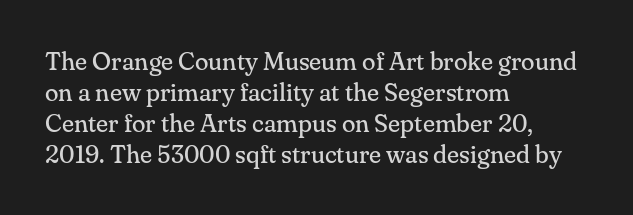
The image shows 25 px text type, upright; set left-aligned, line spacing 1.24x, normal letter spacing, not underlined.
